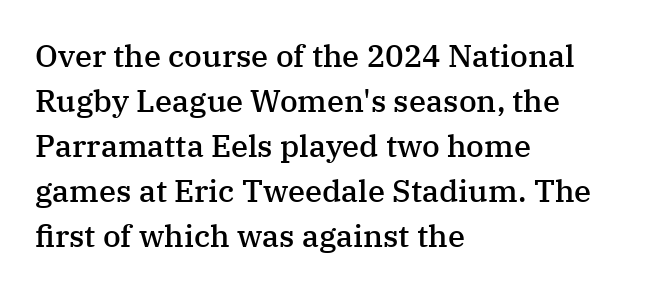
{"serif": "yes", "italic": "no", "bold": "semi", "weight": "semibold", "width": "normal", "stroke_contrast": "medium", "x_height": "medium", "monospaced": "no", "underline": "no", "align": "left", "line_spacing": "normal", "line_spacing_ratio": 1.45, "letter_spacing": "normal", "letter_spacing_em": 0.0, "glyph_px": 31}
